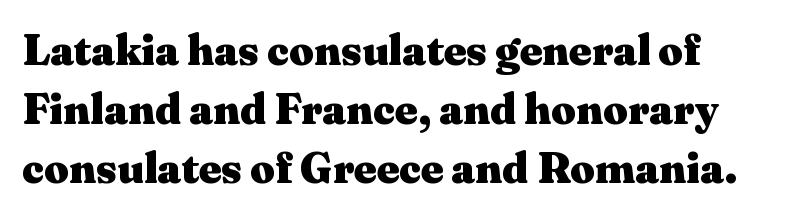
{"serif": "yes", "italic": "no", "bold": "yes", "weight": "heavy", "width": "wide", "stroke_contrast": "medium", "x_height": "medium", "monospaced": "no", "underline": "no", "line_spacing": "normal", "line_spacing_ratio": 1.37, "letter_spacing": "normal", "letter_spacing_em": 0.0, "glyph_px": 43}
